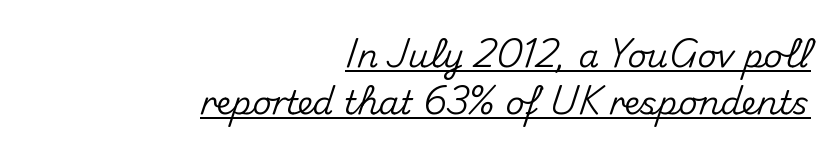
Q: Is the text italic (slanted)? A: Yes.
Q: Is the typeface a serif or a sans-serif typeface? A: Sans-serif.
Q: Is the text underlined? A: Yes.
Q: How is the paragraph aligned? A: Right-aligned.
Q: Is the spacing between letters normal or unusually wide? A: Normal.
Q: Is the spacing between lines tight, normal or loose? A: Normal.
Q: Width (condensed, normal, or wide)? A: Normal.
Q: Stroke contrast? A: Medium.
Q: x-height? A: Small.
Q: Monospaced? A: No.
